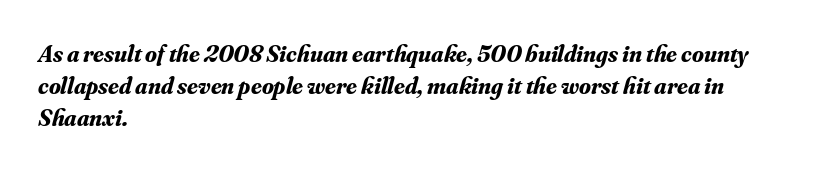
The image shows 24 px bold type, italic (leaning right); set left-aligned, normal line spacing (1.33x), normal letter spacing, not underlined.
